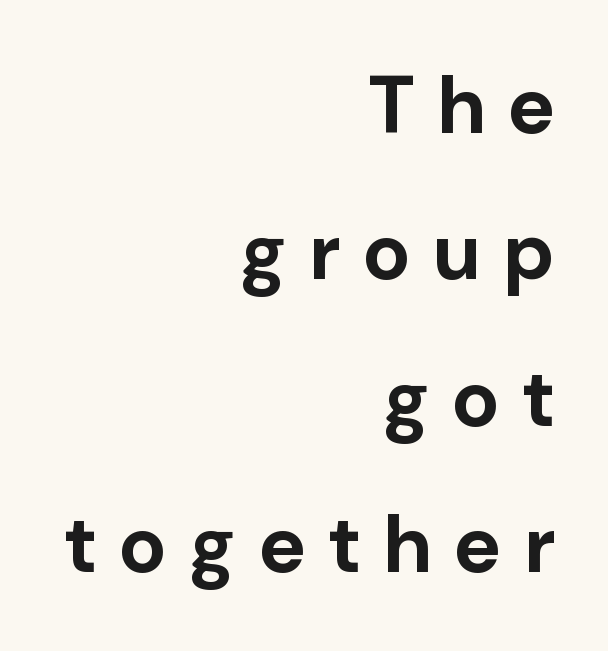
{"serif": "no", "italic": "no", "bold": "yes", "weight": "bold", "width": "normal", "stroke_contrast": "low", "x_height": "medium", "monospaced": "no", "underline": "no", "align": "right", "line_spacing_ratio": 1.83, "letter_spacing": "wide", "letter_spacing_em": 0.28, "glyph_px": 80}
